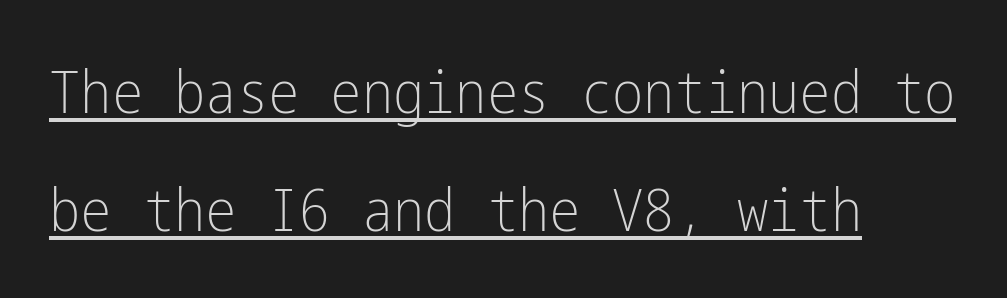
{"serif": "no", "italic": "no", "bold": "no", "weight": "light", "width": "condensed", "stroke_contrast": "low", "x_height": "medium", "underline": "yes", "align": "left", "line_spacing": "loose", "line_spacing_ratio": 2.0, "letter_spacing": "normal", "letter_spacing_em": 0.0, "glyph_px": 59}
